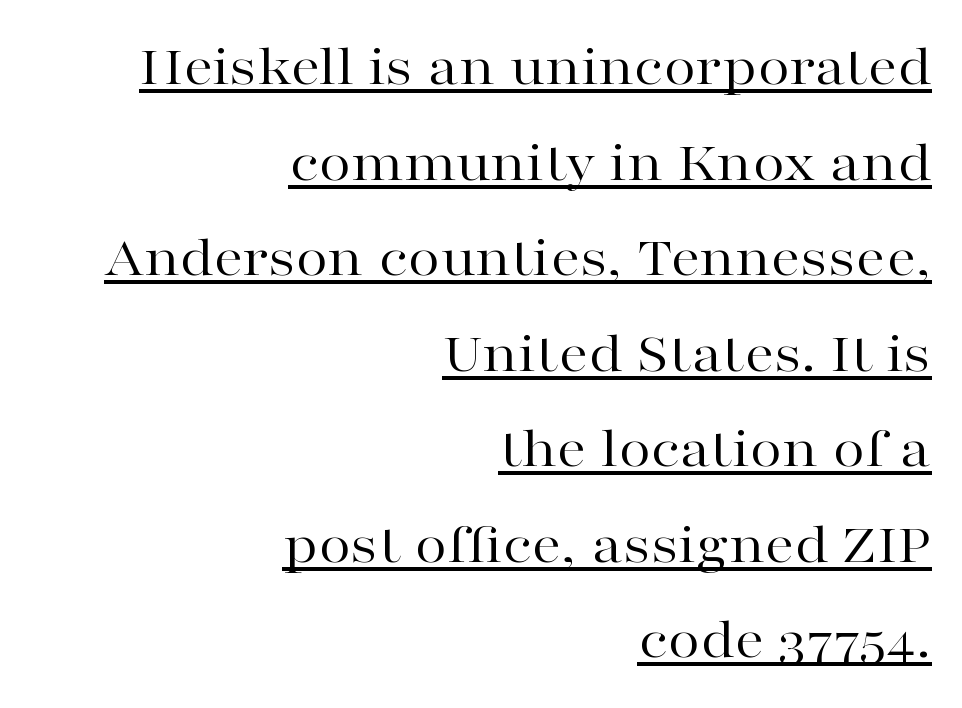
Q: Is the text bold? A: No.
Q: Is the text italic (slanted)? A: No, it is upright.
Q: Is the typeface a serif or a sans-serif typeface? A: Serif.
Q: Is the text underlined? A: Yes.
Q: How is the paragraph aligned? A: Right-aligned.
Q: Is the spacing between letters normal or unusually wide? A: Normal.
Q: Is the spacing between lines tight, normal or loose? A: Normal.
Q: Width (condensed, normal, or wide)? A: Wide.
Q: Stroke contrast? A: High.
Q: x-height? A: Medium.
Q: Monospaced? A: No.
